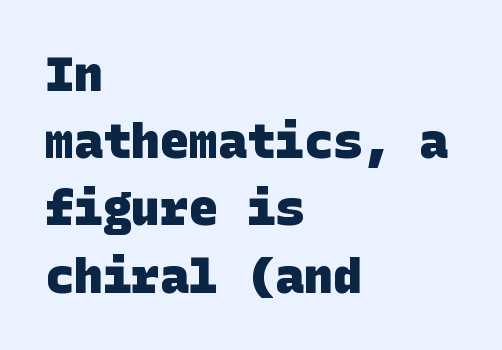
Q: Is the text bold? A: Yes.
Q: Is the typeface a serif or a sans-serif typeface? A: Sans-serif.
Q: Is the text underlined? A: No.
Q: How is the paragraph aligned? A: Left-aligned.
Q: Is the spacing between letters normal or unusually wide? A: Normal.
Q: Is the spacing between lines tight, normal or loose? A: Normal.
Q: Width (condensed, normal, or wide)? A: Normal.
Q: Stroke contrast? A: Low.
Q: x-height? A: Large.
